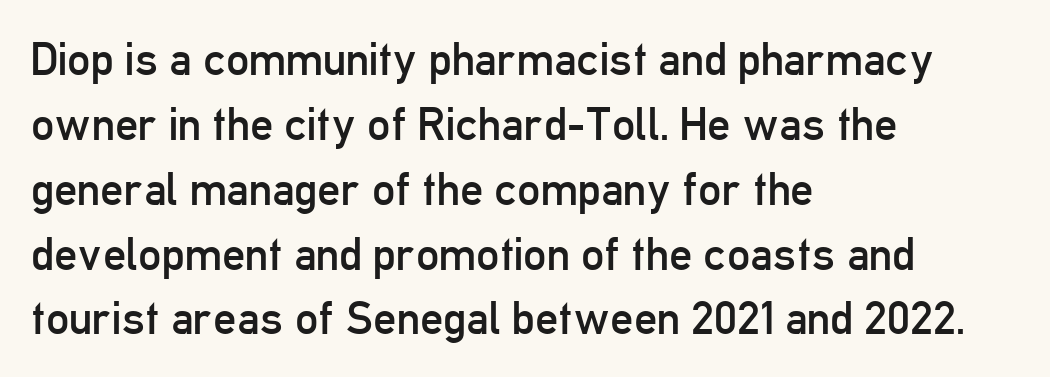
{"serif": "no", "italic": "no", "bold": "no", "weight": "regular", "width": "condensed", "stroke_contrast": "low", "x_height": "medium", "monospaced": "no", "underline": "no", "align": "left", "line_spacing": "normal", "line_spacing_ratio": 1.41, "letter_spacing": "normal", "letter_spacing_em": 0.0, "glyph_px": 46}
